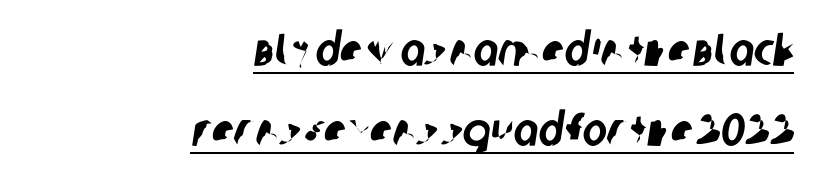
The image shows 46 px condensed sans-serif type; set right-aligned, line spacing 1.74x, normal letter spacing, underlined; low stroke contrast and a large x-height.
